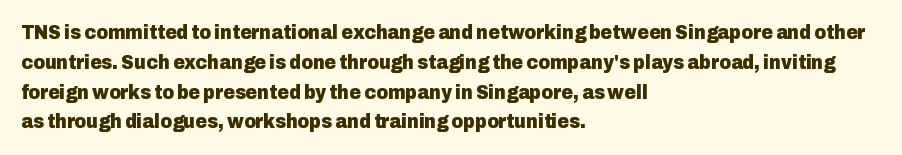
The image shows 20 px bold type, upright; set left-aligned, normal line spacing (1.49x), normal letter spacing, not underlined.
